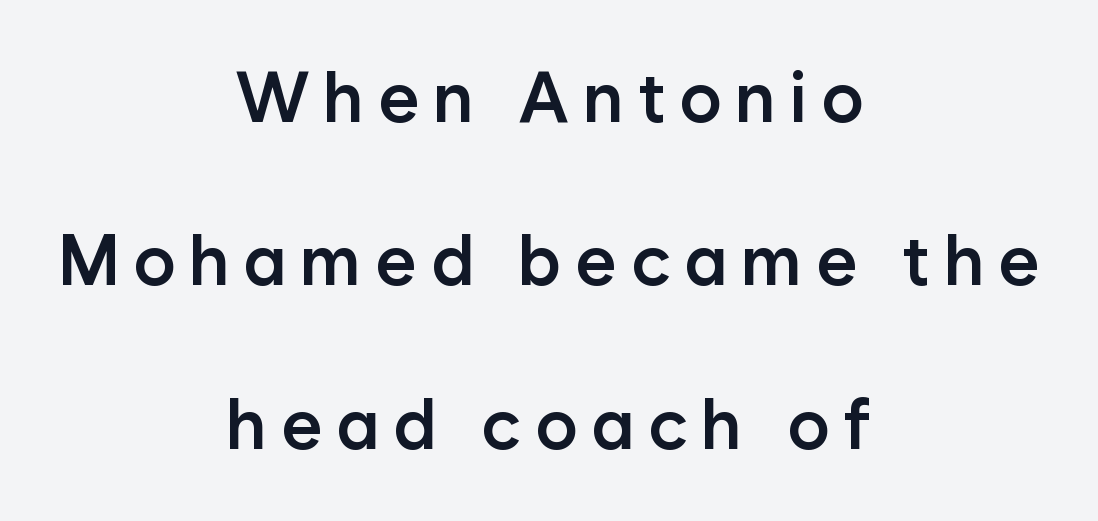
The image shows 71 px semibold sans-serif type, upright; set centered, loose line spacing (2.3x), not underlined; low stroke contrast and a medium x-height.
